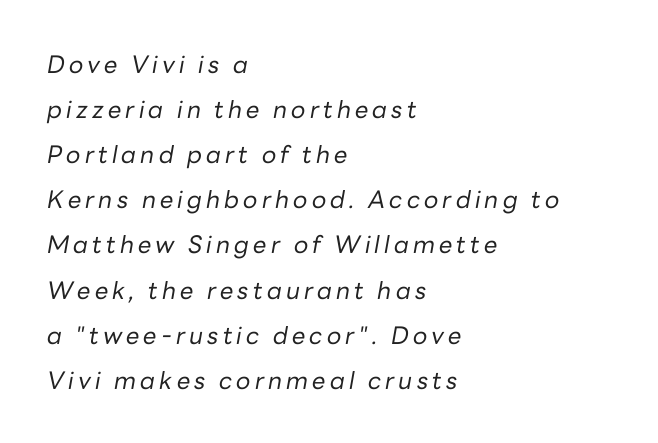
The image shows 24 px text type, italic (leaning right); set left-aligned, line spacing 1.88x, not underlined.
